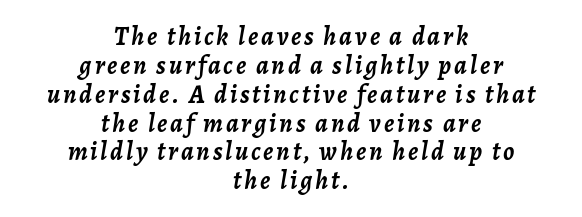
The image shows 26 px bold type, italic (leaning right); set centered, tight line spacing (1.11x), not underlined.
